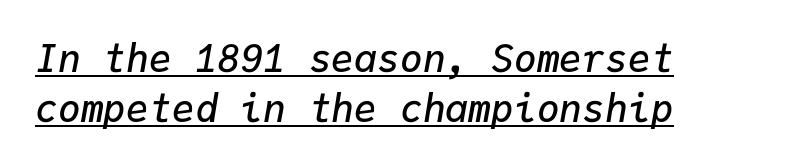
{"italic": "yes", "lean": "right", "slant_degrees": 9, "bold": "semi", "weight": "semibold", "width": "normal", "stroke_contrast": "low", "x_height": "medium", "monospaced": "yes", "underline": "yes", "align": "left", "line_spacing": "normal", "line_spacing_ratio": 1.31, "letter_spacing": "normal", "letter_spacing_em": 0.0, "glyph_px": 38}
